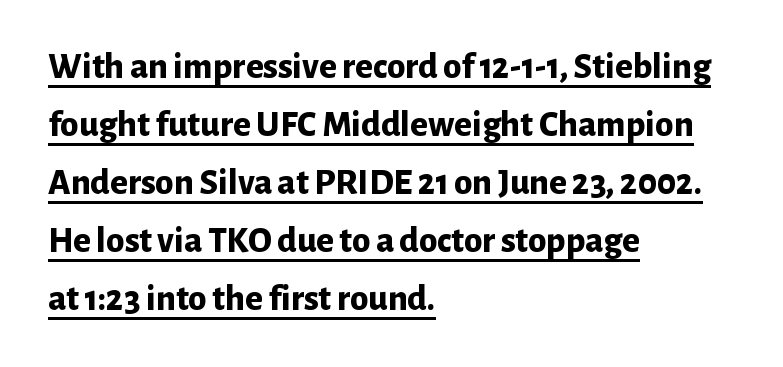
Q: Is the text bold? A: Yes.
Q: Is the text italic (slanted)? A: No, it is upright.
Q: Is the typeface a serif or a sans-serif typeface? A: Sans-serif.
Q: Is the text underlined? A: Yes.
Q: How is the paragraph aligned? A: Left-aligned.
Q: Is the spacing between letters normal or unusually wide? A: Normal.
Q: Is the spacing between lines tight, normal or loose? A: Normal.
Q: Width (condensed, normal, or wide)? A: Normal.
Q: Stroke contrast? A: Low.
Q: x-height? A: Medium.
Q: Monospaced? A: No.
